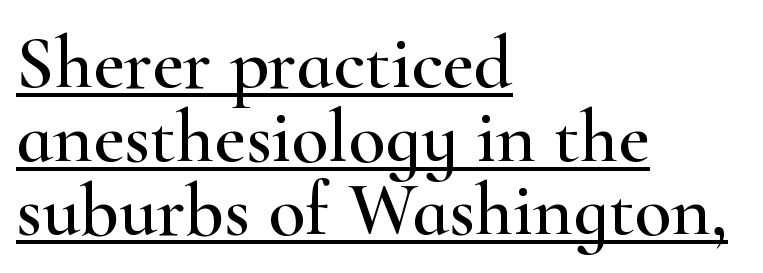
The image shows 76 px wide serif type, upright; set left-aligned, tight line spacing (0.97x), normal letter spacing, underlined; high stroke contrast and a small x-height.
